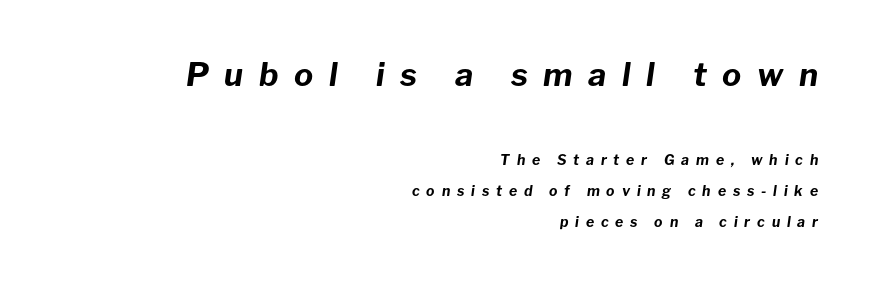
{"italic": "yes", "lean": "right", "slant_degrees": 8, "bold": "yes", "weight": "bold", "width": "normal", "stroke_contrast": "low", "x_height": "medium", "monospaced": "no", "underline": "no", "align": "right", "line_spacing": "loose", "line_spacing_ratio": 2.2, "letter_spacing": "wide", "letter_spacing_em": 0.49, "larger_block": "first", "size_ratio": 2.29, "glyph_px": 32}
